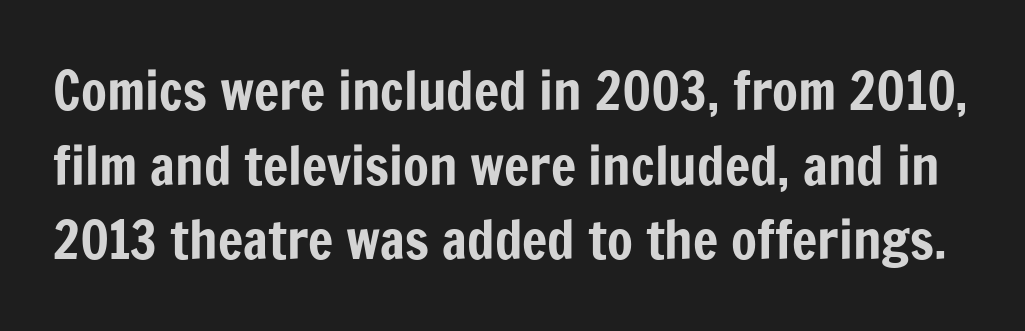
The image shows 53 px condensed sans-serif type, upright; set normal line spacing (1.41x), normal letter spacing, not underlined; low stroke contrast and a medium x-height.
